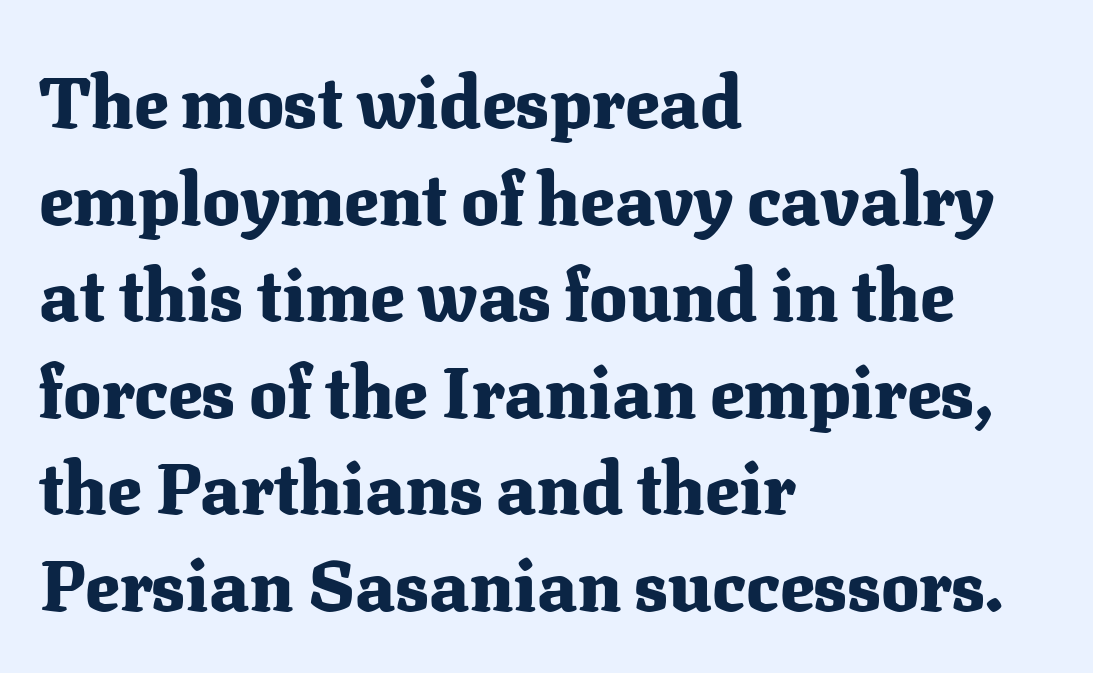
This sample uses plain, unmodified letter spacing. A roman cut, with each character standing at attention. Vertical spacing — default. The face used here is proportionally spaced, like ordinary book or web type. These lines stack with their left ends in a neat column.
